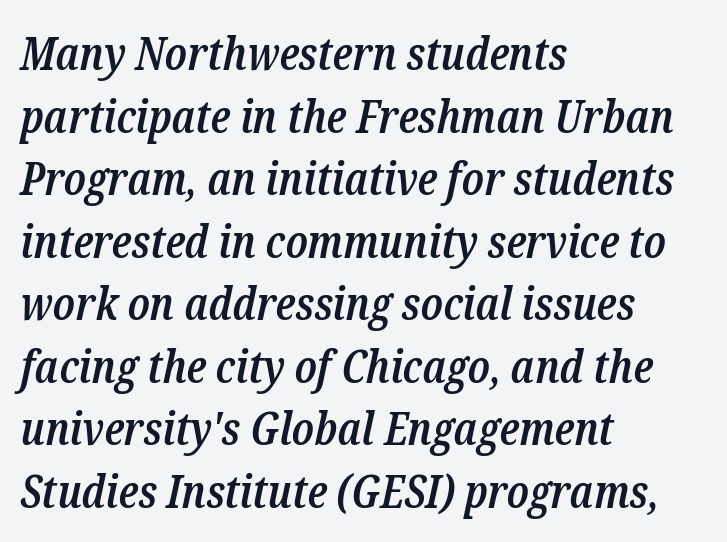
Q: Is the text bold? A: Semi-bold.
Q: Is the text italic (slanted)? A: Yes, it leans right by about 12 degrees.
Q: Is the typeface a serif or a sans-serif typeface? A: Serif.
Q: Is the text underlined? A: No.
Q: How is the paragraph aligned? A: Left-aligned.
Q: Is the spacing between letters normal or unusually wide? A: Normal.
Q: Is the spacing between lines tight, normal or loose? A: Normal.
Q: Width (condensed, normal, or wide)? A: Condensed.
Q: Stroke contrast? A: Low.
Q: x-height? A: Medium.
Q: Monospaced? A: No.
